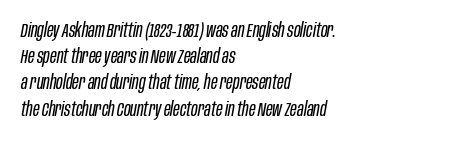
Q: Is the text bold? A: No.
Q: Is the text italic (slanted)? A: Yes, it leans right by about 10 degrees.
Q: Is the text underlined? A: No.
Q: How is the paragraph aligned? A: Left-aligned.
Q: Is the spacing between letters normal or unusually wide? A: Normal.
Q: Is the spacing between lines tight, normal or loose? A: Normal.
